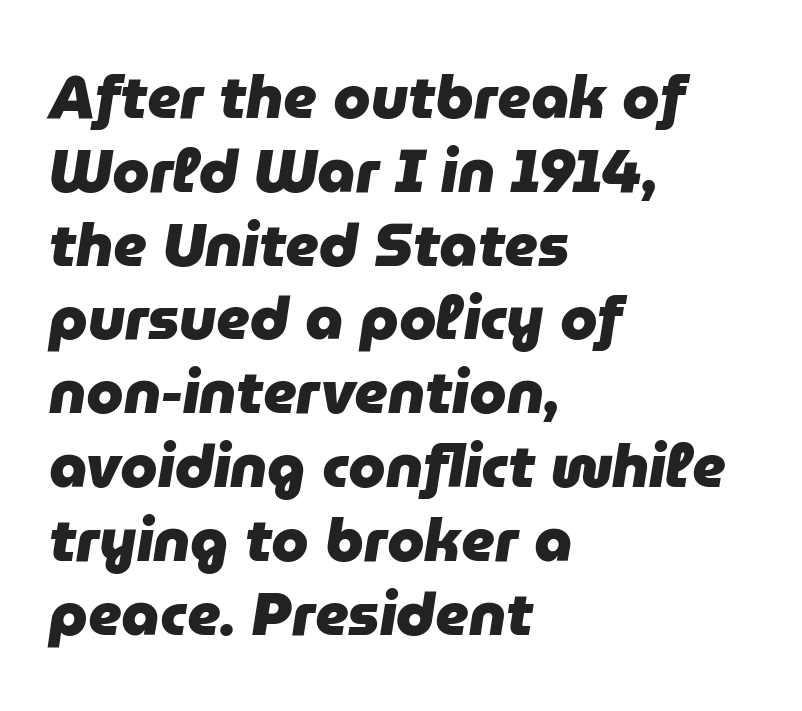
When letters slant like this, we call the style italic. In terms of weight, the rendering is a true, heavy bold. Spacing verdict: proportional, widths tailored to each character. Tracking value appears to be zero — textbook default spacing. Underlining? Definitely not there. Each line starts at the same left margin while the right side varies.
